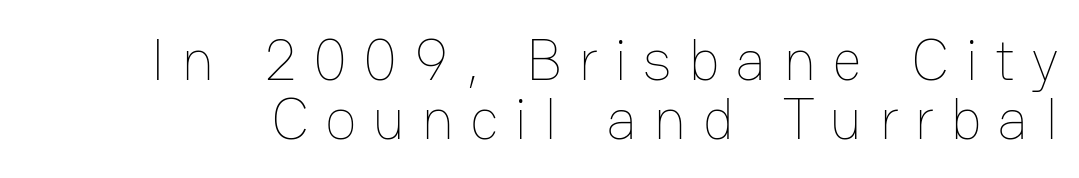
The image shows 59 px thin type, upright; set tight line spacing (1.0x), unusually wide letter spacing (+0.27 em), not underlined; low stroke contrast and a medium x-height.
